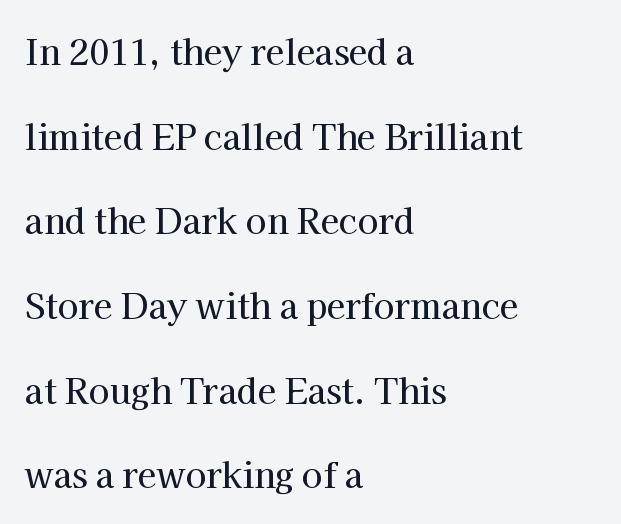
Q: Is the text italic (slanted)? A: No, it is upright.
Q: Is the typeface a serif or a sans-serif typeface? A: Serif.
Q: Is the text underlined? A: No.
Q: How is the paragraph aligned? A: Left-aligned.
Q: Is the spacing between letters normal or unusually wide? A: Normal.
Q: Is the spacing between lines tight, normal or loose? A: Loose.
Q: Width (condensed, normal, or wide)? A: Normal.
Q: Stroke contrast? A: High.
Q: x-height? A: Medium.
Q: Monospaced? A: No.
